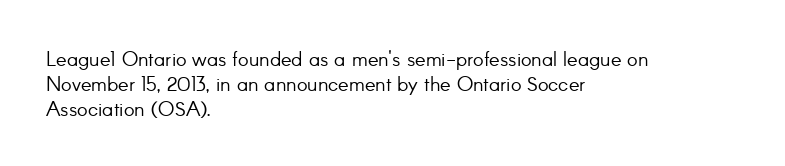
Each stroke keeps to a modest, everyday thickness or less. The type is set solid horizontally, with unmodified tracking. Italic: no, the glyphs are upright roman. In CSS terms this would be text-align: left.
